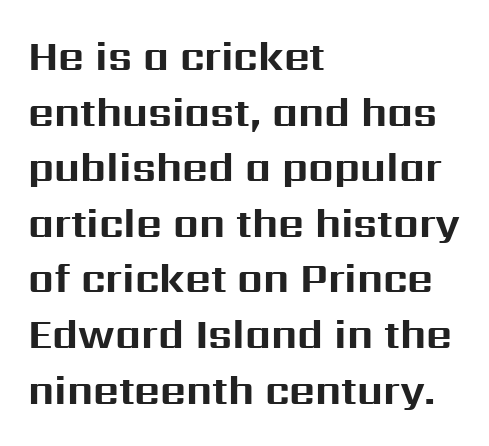
{"serif": "no", "italic": "no", "bold": "yes", "weight": "bold", "width": "normal", "stroke_contrast": "medium", "x_height": "medium", "monospaced": "no", "underline": "no", "align": "left", "line_spacing": "normal", "line_spacing_ratio": 1.39, "letter_spacing": "normal", "letter_spacing_em": 0.0, "glyph_px": 40}
